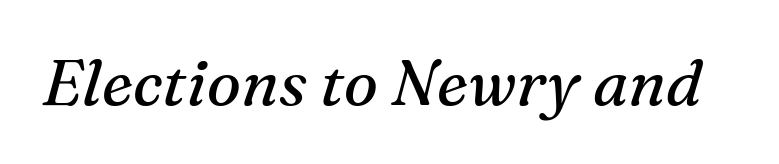
{"serif": "yes", "italic": "yes", "lean": "right", "slant_degrees": 16, "bold": "no", "weight": "regular", "width": "normal", "stroke_contrast": "medium", "x_height": "medium", "monospaced": "no", "underline": "no", "letter_spacing": "normal", "letter_spacing_em": 0.0, "glyph_px": 64}
